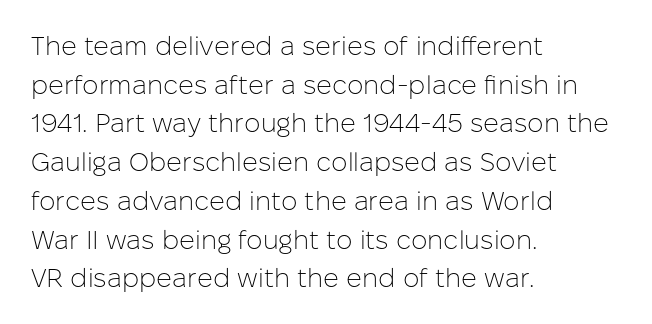
The image shows 26 px text type, upright; set left-aligned, normal line spacing (1.49x), normal letter spacing, not underlined.
